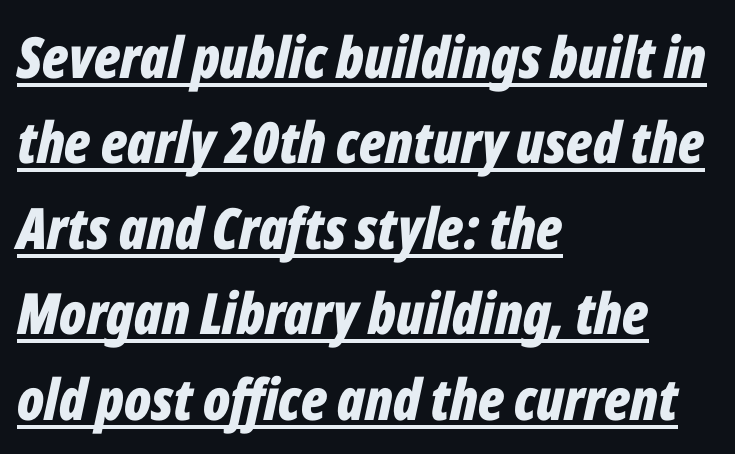
{"italic": "yes", "lean": "right", "slant_degrees": 12, "bold": "yes", "weight": "bold", "width": "condensed", "stroke_contrast": "low", "x_height": "medium", "monospaced": "no", "underline": "yes", "align": "left", "line_spacing": "normal", "line_spacing_ratio": 1.5, "letter_spacing": "normal", "letter_spacing_em": 0.0, "glyph_px": 57}
